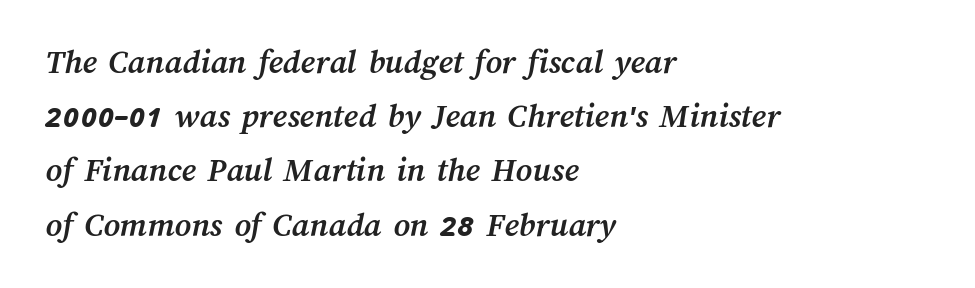
Q: Is the text bold? A: Yes.
Q: Is the text underlined? A: No.
Q: How is the paragraph aligned? A: Left-aligned.
Q: Is the spacing between letters normal or unusually wide? A: Normal.
Q: Is the spacing between lines tight, normal or loose? A: Normal.
Q: Width (condensed, normal, or wide)? A: Normal.
Q: Stroke contrast? A: Medium.
Q: x-height? A: Medium.
Q: Monospaced? A: No.
